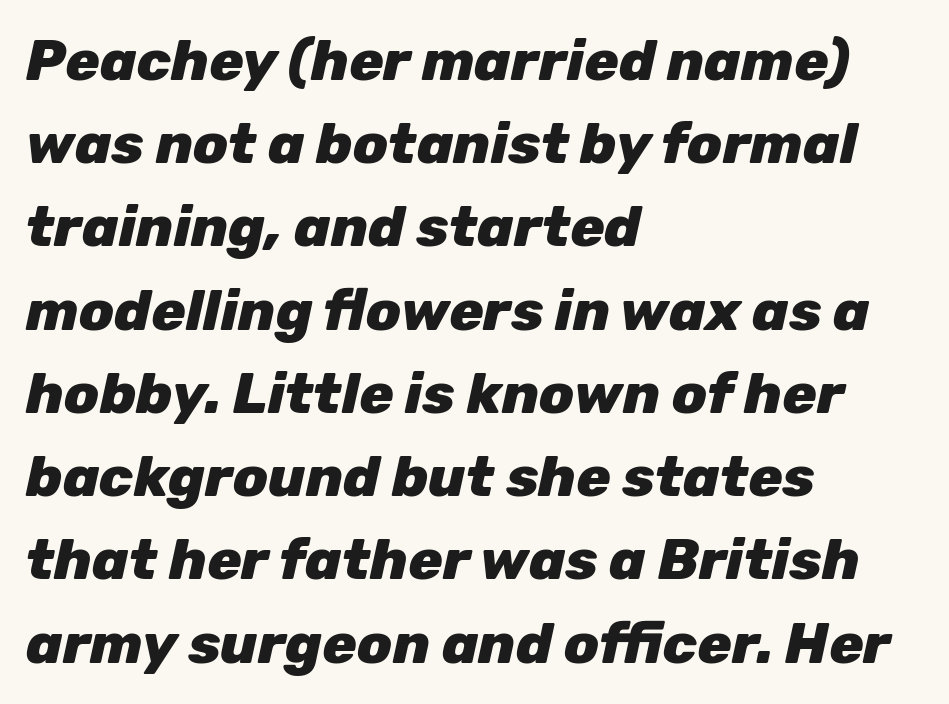
Q: Is the text bold? A: Yes.
Q: Is the text italic (slanted)? A: Yes, it leans right by about 12 degrees.
Q: Is the text underlined? A: No.
Q: How is the paragraph aligned? A: Left-aligned.
Q: Is the spacing between letters normal or unusually wide? A: Normal.
Q: Is the spacing between lines tight, normal or loose? A: Normal.
Q: Width (condensed, normal, or wide)? A: Normal.
Q: Stroke contrast? A: Low.
Q: x-height? A: Medium.
Q: Monospaced? A: No.
